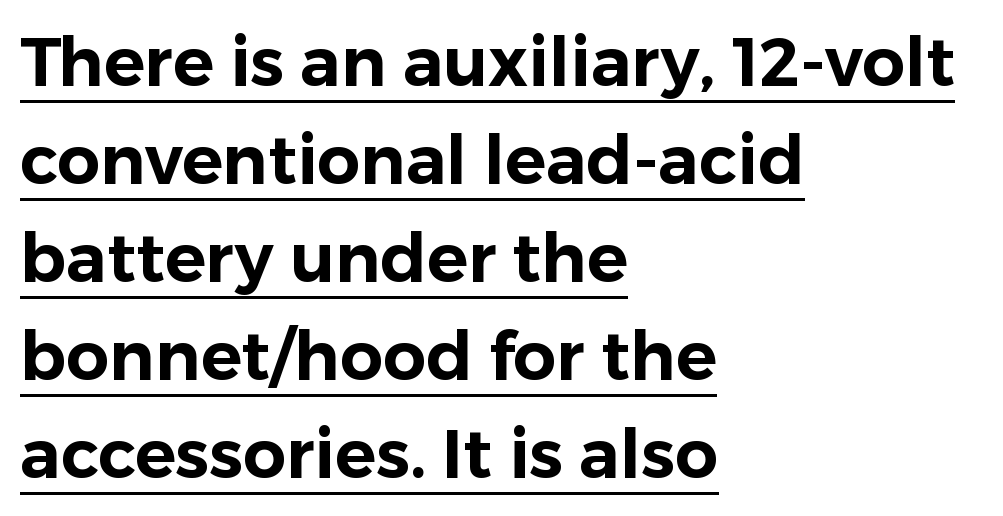
Q: Is the text italic (slanted)? A: No, it is upright.
Q: Is the typeface a serif or a sans-serif typeface? A: Sans-serif.
Q: Is the text underlined? A: Yes.
Q: How is the paragraph aligned? A: Left-aligned.
Q: Is the spacing between letters normal or unusually wide? A: Normal.
Q: Is the spacing between lines tight, normal or loose? A: Normal.
Q: Width (condensed, normal, or wide)? A: Normal.
Q: Stroke contrast? A: Low.
Q: x-height? A: Medium.
Q: Monospaced? A: No.
